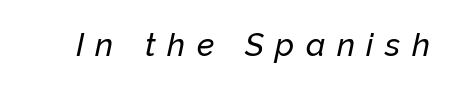
The image shows 32 px text type, italic (leaning right); set unusually wide letter spacing (+0.36 em), not underlined; low stroke contrast and a medium x-height.
